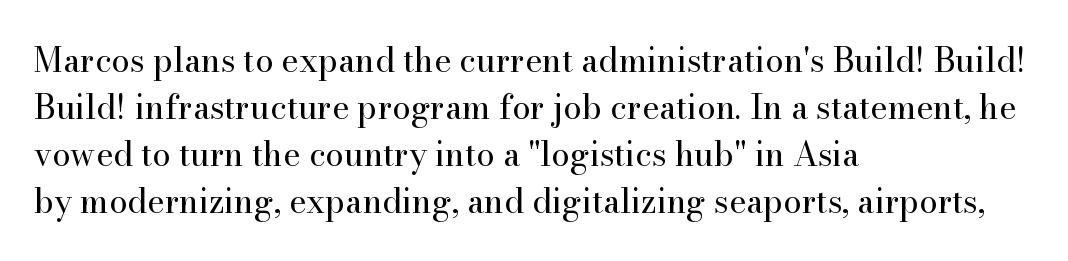
The image shows 33 px regular-weight serif type, upright; set left-aligned, normal line spacing (1.42x), normal letter spacing, not underlined; high stroke contrast and a small x-height.
